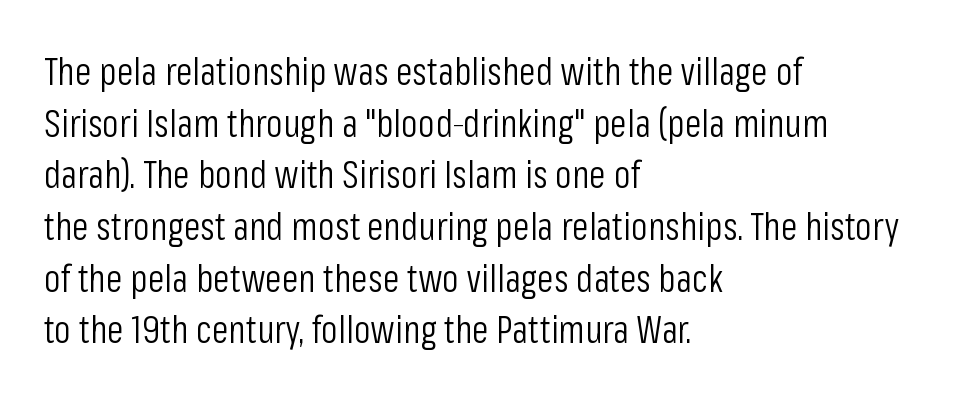
Q: Is the text bold? A: No.
Q: Is the text italic (slanted)? A: No, it is upright.
Q: Is the typeface a serif or a sans-serif typeface? A: Sans-serif.
Q: Is the text underlined? A: No.
Q: How is the paragraph aligned? A: Left-aligned.
Q: Is the spacing between letters normal or unusually wide? A: Normal.
Q: Is the spacing between lines tight, normal or loose? A: Normal.
Q: Width (condensed, normal, or wide)? A: Condensed.
Q: Stroke contrast? A: Low.
Q: x-height? A: Medium.
Q: Monospaced? A: No.
